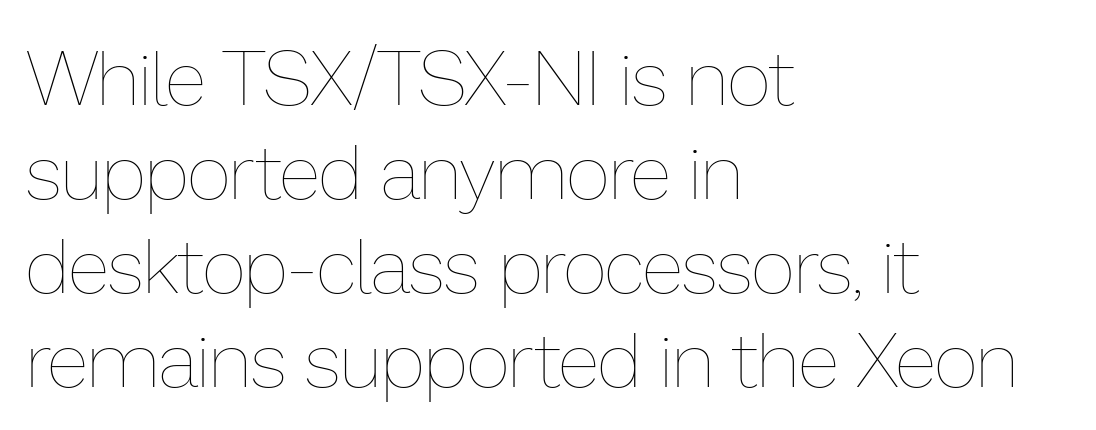
The image shows 77 px thin type, upright; set left-aligned, line spacing 1.22x, normal letter spacing, not underlined; low stroke contrast and a medium x-height.
